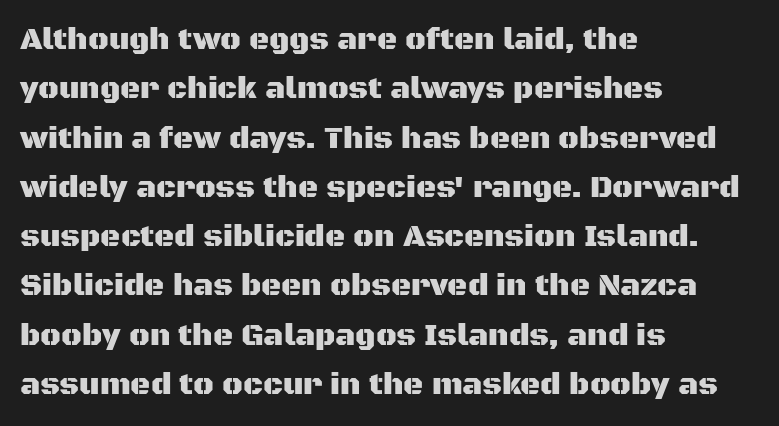
{"serif": "no", "italic": "no", "width": "normal", "stroke_contrast": "medium", "x_height": "large", "monospaced": "no", "underline": "no", "align": "left", "line_spacing": "normal", "line_spacing_ratio": 1.59, "letter_spacing": "normal", "letter_spacing_em": 0.0, "glyph_px": 31}
